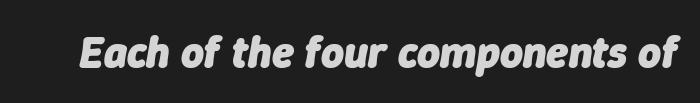
Q: Is the text bold? A: Yes.
Q: Is the text italic (slanted)? A: Yes, it leans right by about 9 degrees.
Q: Is the text underlined? A: No.
Q: Is the spacing between letters normal or unusually wide? A: Normal.
Q: Width (condensed, normal, or wide)? A: Normal.
Q: Stroke contrast? A: Low.
Q: x-height? A: Medium.
Q: Monospaced? A: No.
